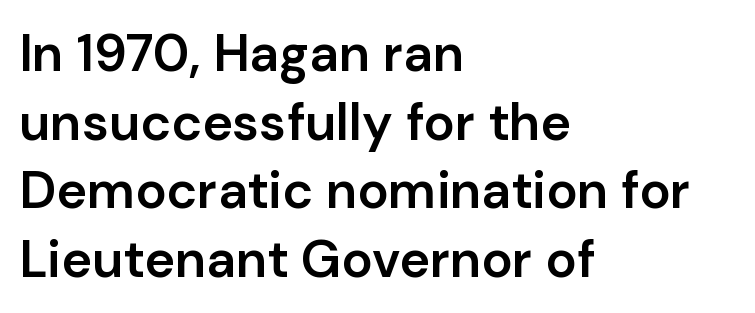
Nothing sits at the stroke ends, so this counts as sans-serif. The passage is arranged the way most books set body copy — flush left. Words float on clear page, feet unadorned. Is this a fixed-width face? No — the glyphs have proportional, varying widths.
